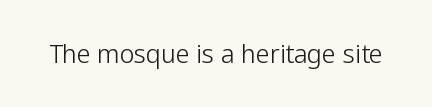
Q: Is the text bold? A: No.
Q: Is the text italic (slanted)? A: No, it is upright.
Q: Is the text underlined? A: No.
Q: Is the spacing between letters normal or unusually wide? A: Normal.
